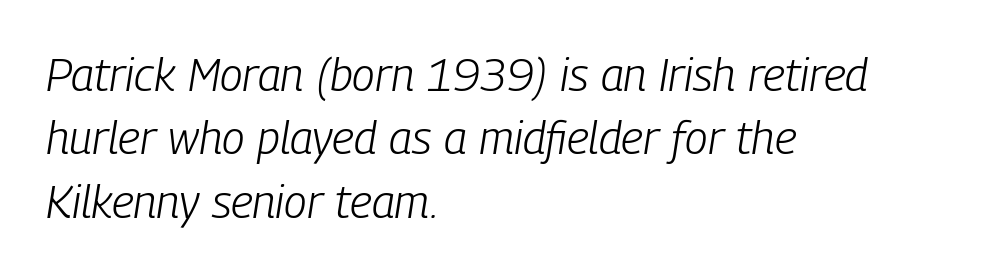
Q: Is the text bold? A: No.
Q: Is the text italic (slanted)? A: Yes, it leans right by about 9 degrees.
Q: Is the text underlined? A: No.
Q: How is the paragraph aligned? A: Left-aligned.
Q: Is the spacing between letters normal or unusually wide? A: Normal.
Q: Is the spacing between lines tight, normal or loose? A: Normal.
Q: Width (condensed, normal, or wide)? A: Condensed.
Q: Stroke contrast? A: Low.
Q: x-height? A: Medium.
Q: Monospaced? A: No.
